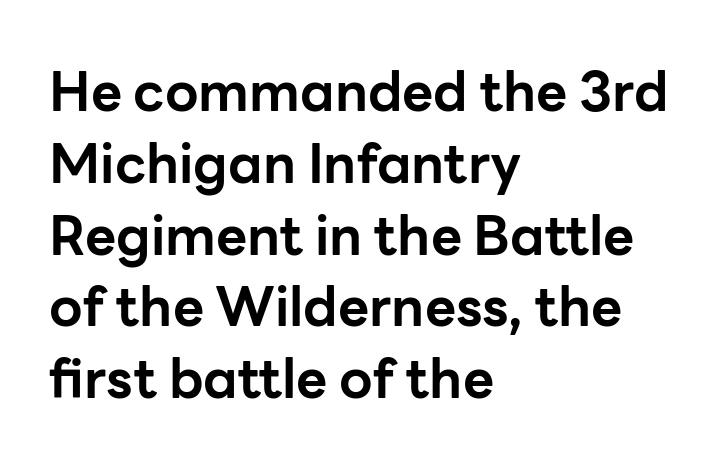
Designer's note — italics off, roman on. Note the varied advance widths — an 'i' is clearly narrower than an 'm'. Students, note that the glyphs here touch the page at normal intervals. Whoever set this chose a conventional vertical rhythm. The face used here has the dense, thick strokes of a bold.
